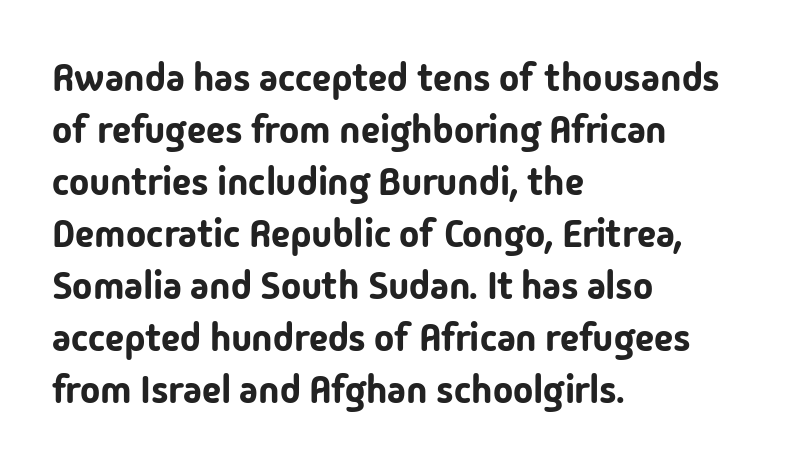
Q: Is the text italic (slanted)? A: No, it is upright.
Q: Is the typeface a serif or a sans-serif typeface? A: Sans-serif.
Q: Is the text underlined? A: No.
Q: How is the paragraph aligned? A: Left-aligned.
Q: Is the spacing between letters normal or unusually wide? A: Normal.
Q: Is the spacing between lines tight, normal or loose? A: Normal.
Q: Width (condensed, normal, or wide)? A: Normal.
Q: Stroke contrast? A: Low.
Q: x-height? A: Medium.
Q: Monospaced? A: No.
